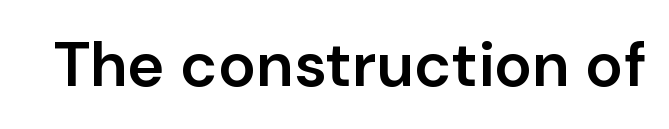
The image shows 63 px semibold sans-serif type, upright; set normal letter spacing, not underlined; low stroke contrast and a medium x-height.
